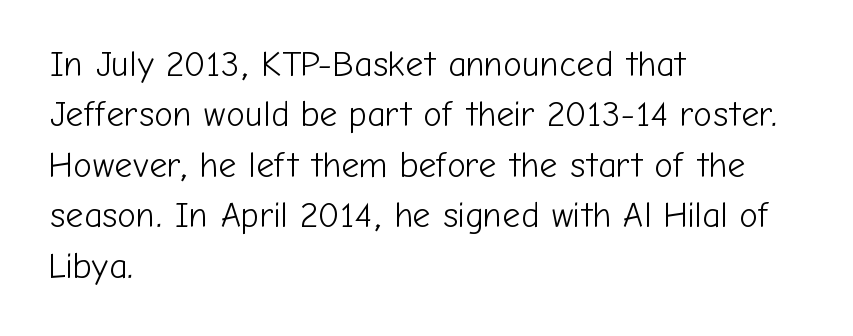
The image shows 35 px light sans-serif type, upright; set left-aligned, normal line spacing (1.44x), normal letter spacing, not underlined; low stroke contrast and a medium x-height.
